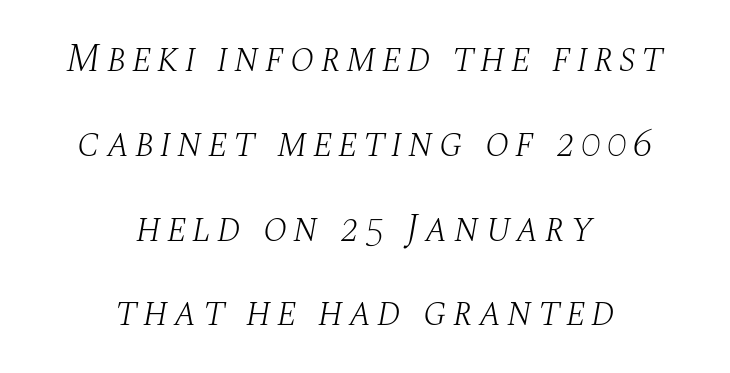
Has an underline been added? It has not. Horizontally, the lines are justified to the midpoint only. Note the varied advance widths — an 'i' is clearly narrower than an 'm'. The rendering shows small feet on the letterforms — a serif design.
